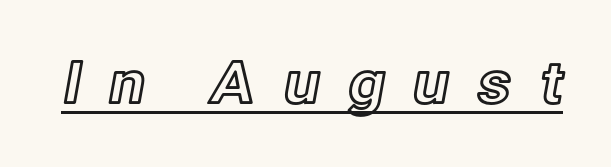
Compared with typical body copy, the letter spacing here is much looser. Compared with undecorated copy, this sample adds a rule below the words. These lines are rendered in a variable-pitch font.
